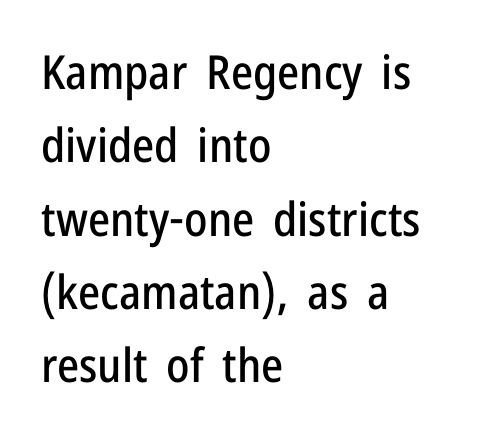
Q: Is the text italic (slanted)? A: No, it is upright.
Q: Is the typeface a serif or a sans-serif typeface? A: Sans-serif.
Q: Is the text underlined? A: No.
Q: How is the paragraph aligned? A: Left-aligned.
Q: Is the spacing between letters normal or unusually wide? A: Normal.
Q: Is the spacing between lines tight, normal or loose? A: Normal.
Q: Width (condensed, normal, or wide)? A: Condensed.
Q: Stroke contrast? A: Low.
Q: x-height? A: Medium.
Q: Monospaced? A: No.
